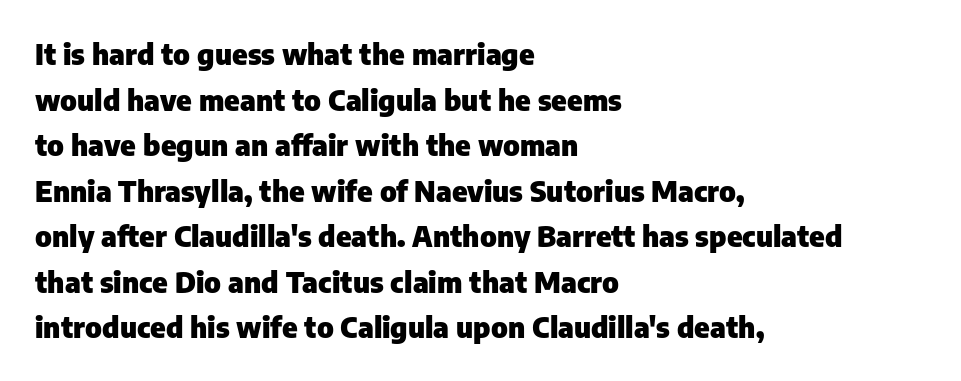
{"serif": "no", "italic": "no", "bold": "yes", "weight": "heavy", "width": "normal", "stroke_contrast": "low", "x_height": "medium", "monospaced": "no", "underline": "no", "align": "left", "line_spacing": "normal", "line_spacing_ratio": 1.57, "letter_spacing": "normal", "letter_spacing_em": 0.0, "glyph_px": 29}
